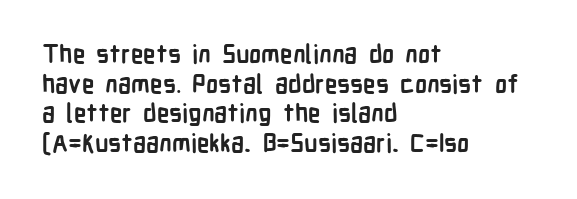
{"italic": "no", "bold": "yes", "underline": "no", "align": "left", "line_spacing_ratio": 1.19, "letter_spacing": "normal", "letter_spacing_em": 0.0, "glyph_px": 25}
